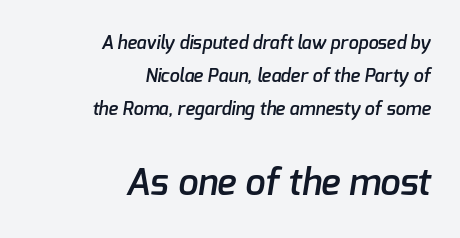
The image shows 36 px semibold sans-serif type; set right-aligned, line spacing 1.84x, normal letter spacing, not underlined; the second (bottom) block is 2.0x larger; low stroke contrast and a medium x-height.
